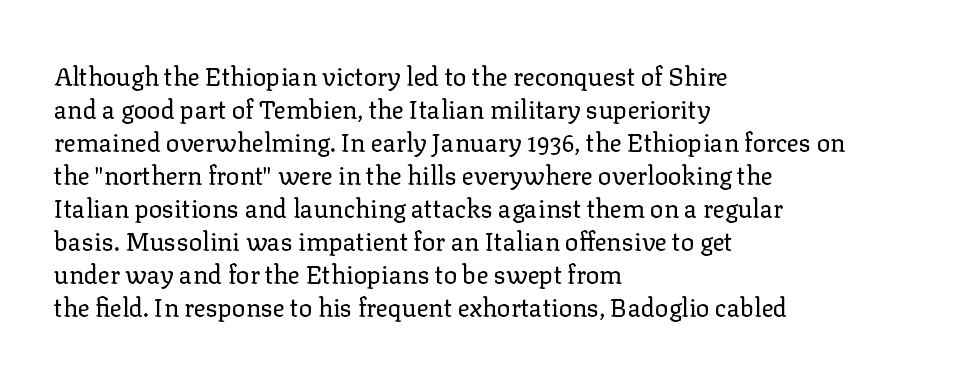
The image shows 25 px text type, upright; set left-aligned, normal line spacing (1.32x), normal letter spacing, not underlined.
